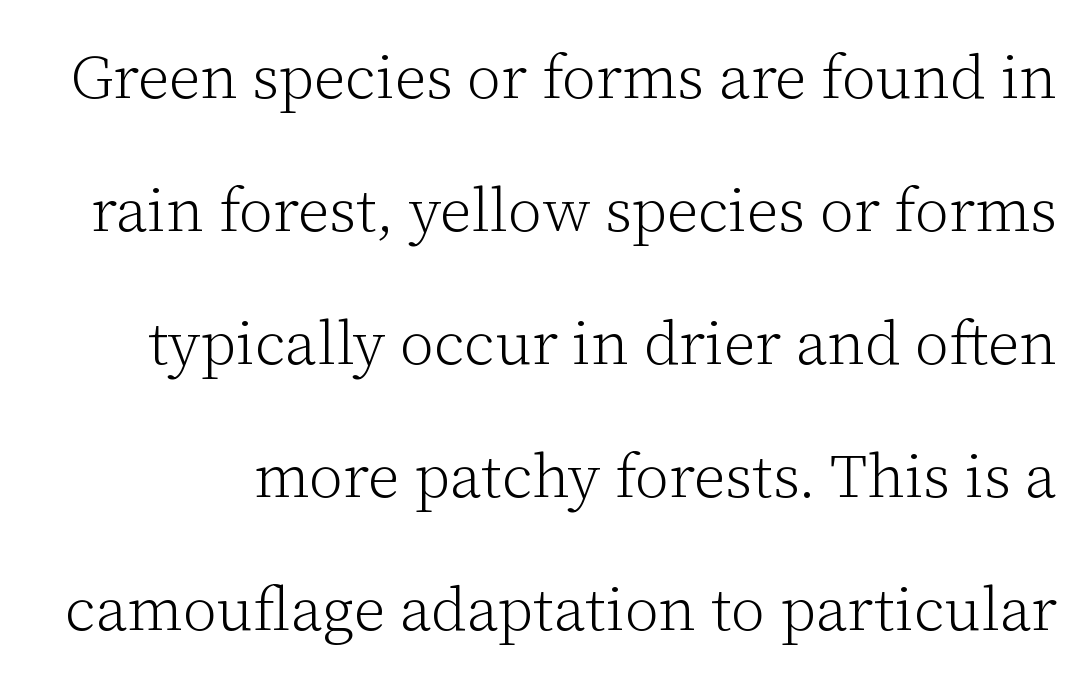
Q: Is the text bold? A: No.
Q: Is the text italic (slanted)? A: No, it is upright.
Q: Is the typeface a serif or a sans-serif typeface? A: Serif.
Q: Is the text underlined? A: No.
Q: Is the spacing between letters normal or unusually wide? A: Normal.
Q: Is the spacing between lines tight, normal or loose? A: Loose.
Q: Width (condensed, normal, or wide)? A: Normal.
Q: Stroke contrast? A: Low.
Q: x-height? A: Medium.
Q: Monospaced? A: No.
